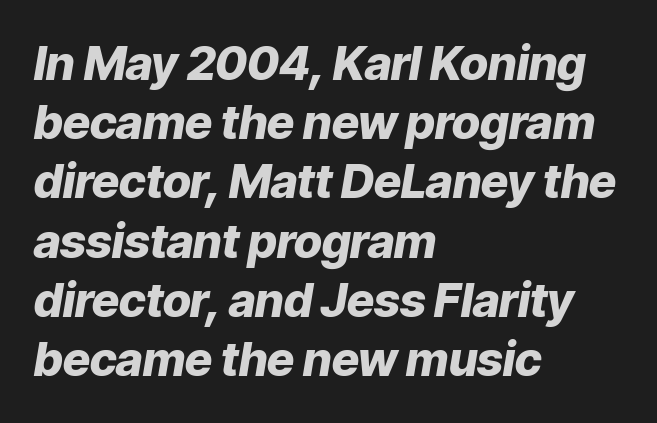
{"italic": "yes", "lean": "right", "slant_degrees": 9, "bold": "yes", "weight": "heavy", "width": "normal", "stroke_contrast": "low", "x_height": "medium", "monospaced": "no", "underline": "no", "align": "left", "line_spacing": "normal", "line_spacing_ratio": 1.26, "letter_spacing": "normal", "letter_spacing_em": 0.0, "glyph_px": 47}
